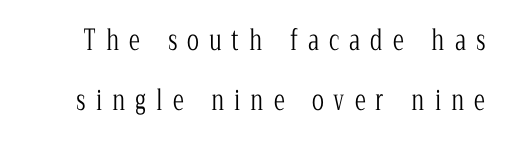
The image shows 28 px light, condensed serif type, upright; set loose line spacing (2.15x), unusually wide letter spacing (+0.36 em), not underlined; low stroke contrast and a medium x-height.
